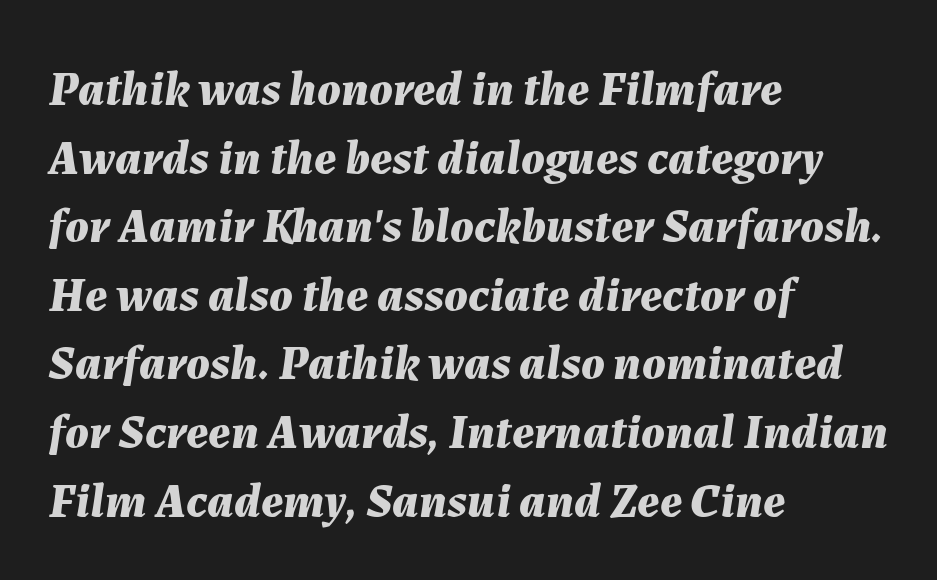
Q: Is the text bold? A: Yes.
Q: Is the text italic (slanted)? A: Yes, it leans right by about 7 degrees.
Q: Is the text underlined? A: No.
Q: How is the paragraph aligned? A: Left-aligned.
Q: Is the spacing between letters normal or unusually wide? A: Normal.
Q: Is the spacing between lines tight, normal or loose? A: Normal.
Q: Width (condensed, normal, or wide)? A: Normal.
Q: Stroke contrast? A: Medium.
Q: x-height? A: Medium.
Q: Monospaced? A: No.
